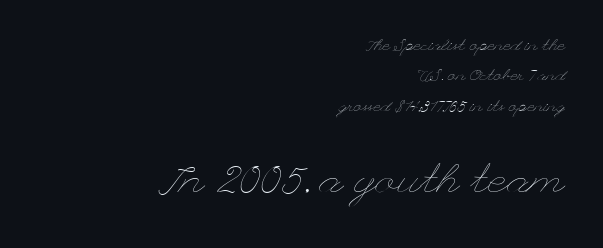
The image shows 41 px thin, wide type; set right-aligned, loose line spacing (1.9x), normal letter spacing, not underlined; the second (bottom) block is 2.56x larger; low stroke contrast and a small x-height.
